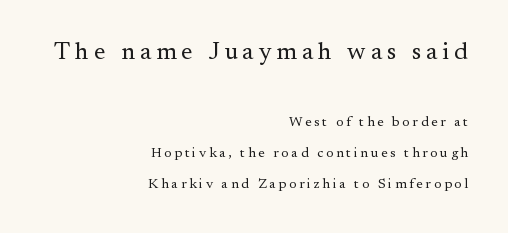
{"italic": "no", "bold": "no", "underline": "no", "align": "right", "line_spacing": "loose", "line_spacing_ratio": 2.21, "larger_block": "first", "size_ratio": 1.79, "glyph_px": 25}
